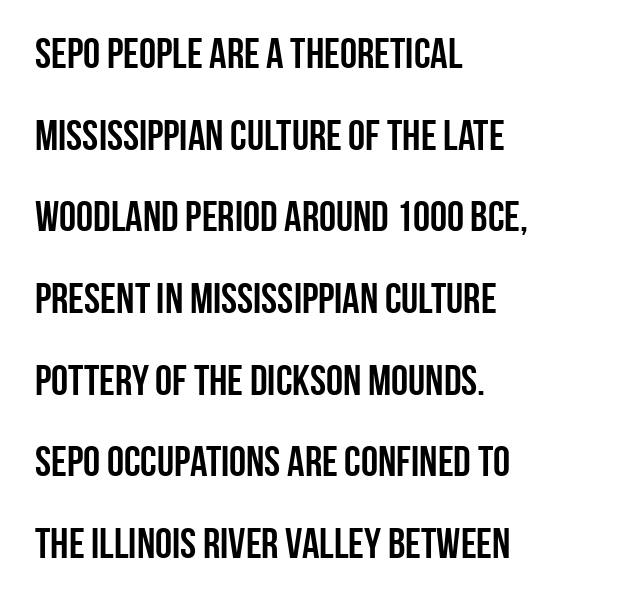
The image shows 43 px semibold, condensed sans-serif type, upright; set left-aligned, loose line spacing (1.9x), normal letter spacing, not underlined; low stroke contrast and a large x-height.
